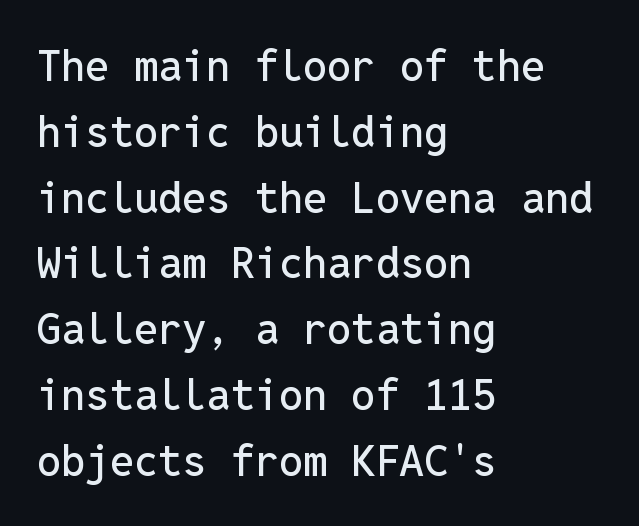
{"serif": "no", "italic": "no", "width": "normal", "stroke_contrast": "low", "x_height": "medium", "monospaced": "yes", "underline": "no", "align": "left", "line_spacing": "normal", "line_spacing_ratio": 1.53, "letter_spacing": "normal", "letter_spacing_em": 0.0, "glyph_px": 43}
